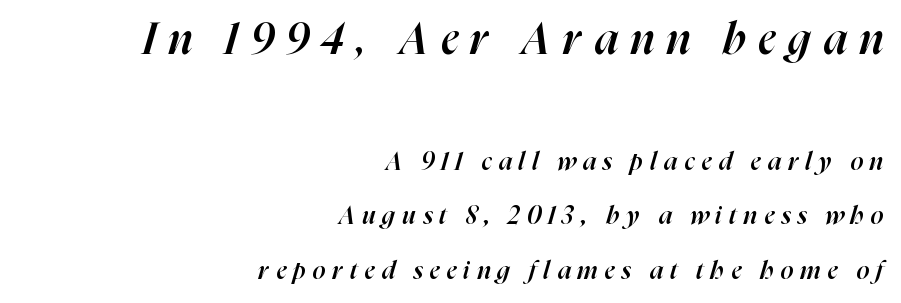
The image shows 44 px semibold type, italic (leaning right); set right-aligned, loose line spacing (2.19x), unusually wide letter spacing (+0.28 em), not underlined; the first (top) block is 1.76x larger; high stroke contrast and a medium x-height.
